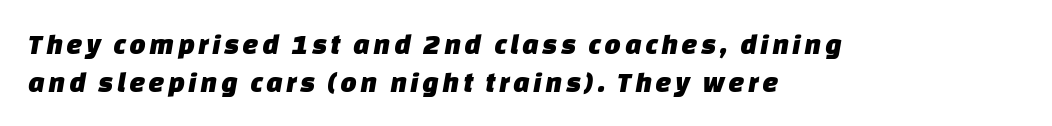
{"serif": "no", "width": "normal", "stroke_contrast": "low", "x_height": "large", "monospaced": "no", "underline": "no", "align": "left", "line_spacing": "normal", "line_spacing_ratio": 1.31, "glyph_px": 29}
